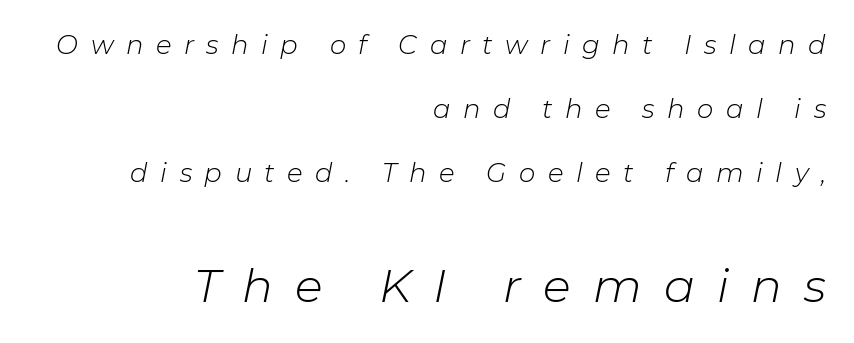
Q: Is the text bold? A: No.
Q: Is the text italic (slanted)? A: Yes, it leans right by about 11 degrees.
Q: Is the text underlined? A: No.
Q: How is the paragraph aligned? A: Right-aligned.
Q: Is the spacing between letters normal or unusually wide? A: Unusually wide.
Q: Is the spacing between lines tight, normal or loose? A: Loose.
Q: Which block of text is set in a larger size, the first (top) or the second (bottom)? A: The second (bottom) one.
Q: Width (condensed, normal, or wide)? A: Normal.
Q: Stroke contrast? A: Low.
Q: x-height? A: Medium.
Q: Monospaced? A: No.
